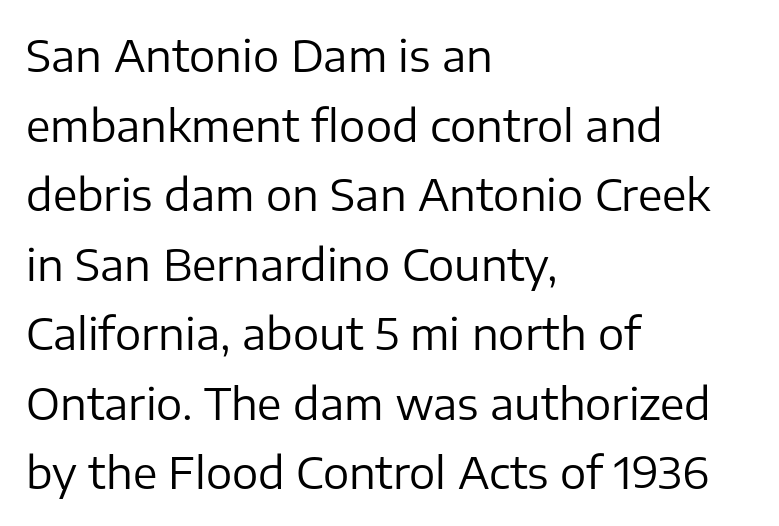
Q: Is the text bold? A: No.
Q: Is the text italic (slanted)? A: No, it is upright.
Q: Is the typeface a serif or a sans-serif typeface? A: Sans-serif.
Q: Is the text underlined? A: No.
Q: How is the paragraph aligned? A: Left-aligned.
Q: Is the spacing between letters normal or unusually wide? A: Normal.
Q: Is the spacing between lines tight, normal or loose? A: Normal.
Q: Width (condensed, normal, or wide)? A: Normal.
Q: Stroke contrast? A: Low.
Q: x-height? A: Medium.
Q: Monospaced? A: No.
